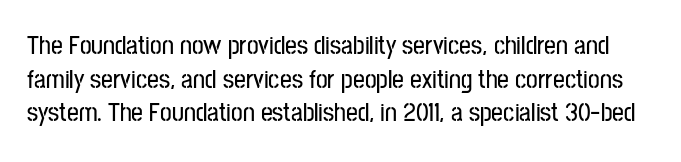
{"italic": "no", "underline": "no", "line_spacing": "normal", "line_spacing_ratio": 1.29, "letter_spacing": "normal", "letter_spacing_em": 0.0, "glyph_px": 26}
